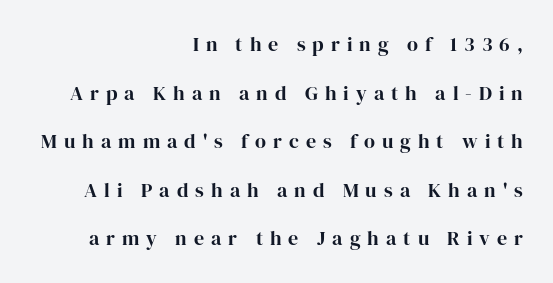
A typesetter would mark this as roman, not italic. The lines in this sample share a right terminus and differ only in where they begin. Type without underlining. Stroke thickness is high; the sample reads as a true bold. This rendering widens character spacing well past its baseline value.
